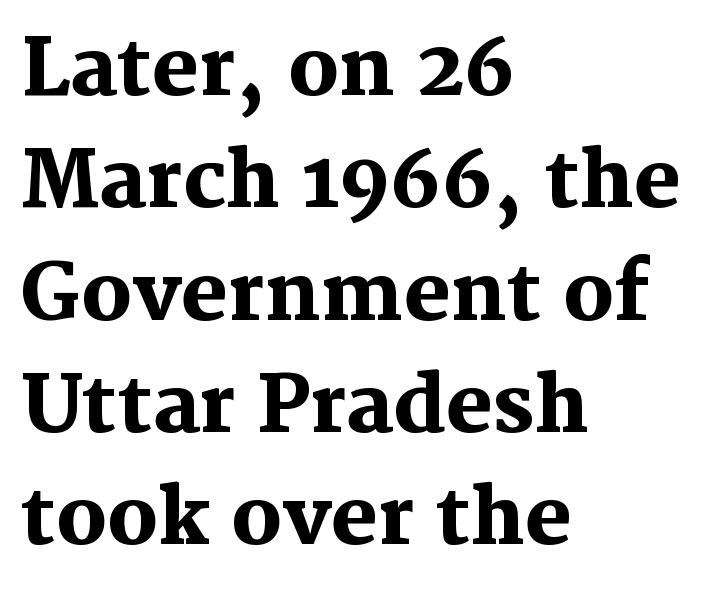
Q: Is the text bold? A: Yes.
Q: Is the text italic (slanted)? A: No, it is upright.
Q: Is the typeface a serif or a sans-serif typeface? A: Serif.
Q: Is the text underlined? A: No.
Q: How is the paragraph aligned? A: Left-aligned.
Q: Is the spacing between letters normal or unusually wide? A: Normal.
Q: Is the spacing between lines tight, normal or loose? A: Normal.
Q: Width (condensed, normal, or wide)? A: Normal.
Q: Stroke contrast? A: Medium.
Q: x-height? A: Medium.
Q: Monospaced? A: No.
